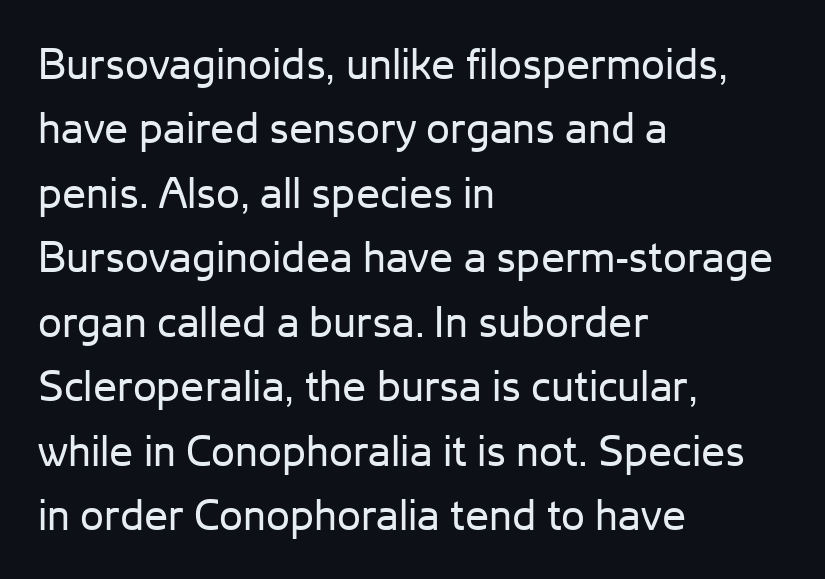
The image shows 43 px regular-weight sans-serif type, upright; set left-aligned, normal line spacing (1.5x), normal letter spacing, not underlined; low stroke contrast and a medium x-height.
